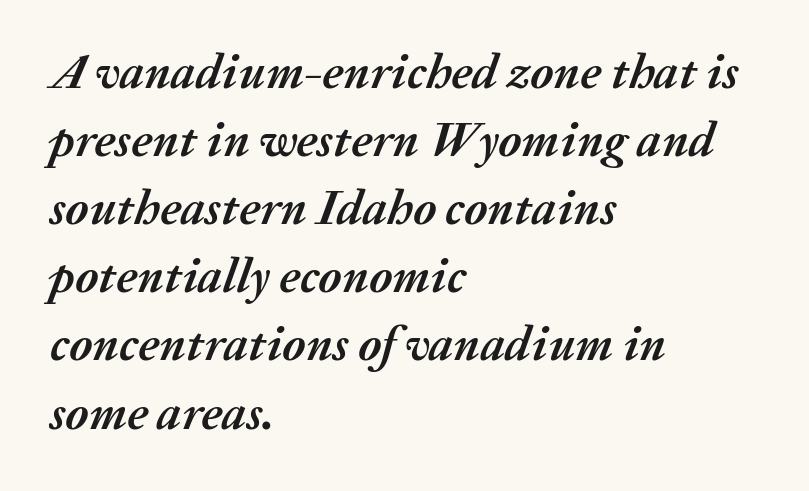
The passage shown is typed in a proportional face where columns would drift. A dark, heavy texture on the line: the type is bold. These lines sit exactly where default settings would place them. Plain, unruled lines of type.
